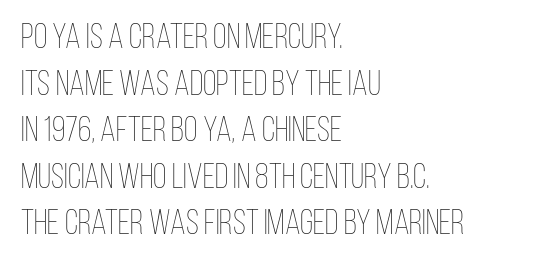
{"italic": "no", "bold": "no", "weight": "thin", "width": "condensed", "stroke_contrast": "low", "x_height": "large", "monospaced": "no", "underline": "no", "align": "left", "line_spacing": "normal", "line_spacing_ratio": 1.33, "letter_spacing": "normal", "letter_spacing_em": 0.0, "glyph_px": 35}
